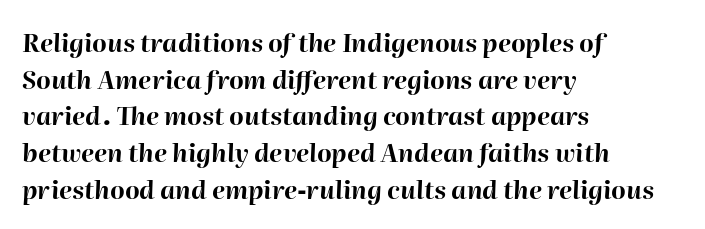
The image shows 25 px bold type, italic (leaning right); set left-aligned, normal line spacing (1.47x), normal letter spacing, not underlined.
